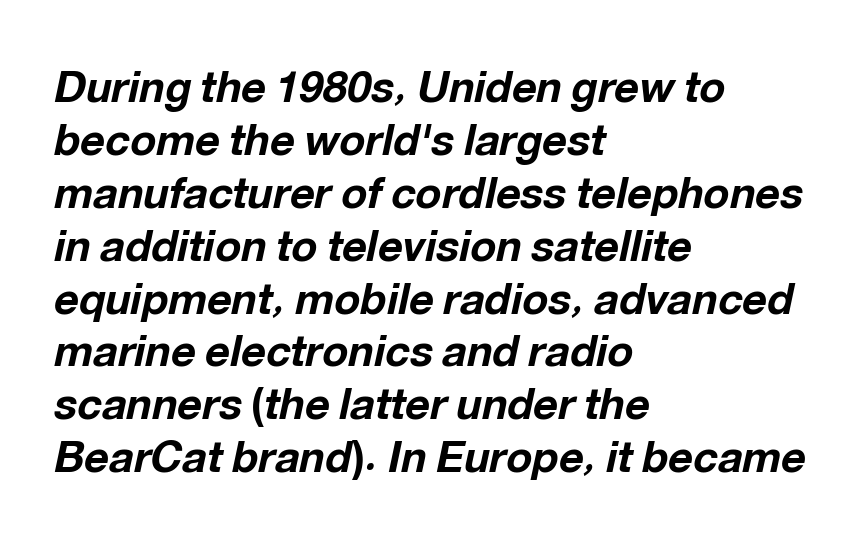
Is the letter spacing exaggerated? No — it looks like the ordinary default. The text carries the slant typical of an italic or oblique font. In terms of weight, the rendering is a true, heavy bold. Beneath every word, the page is bare. Every row of glyphs begins at an identical x-position on the left.
